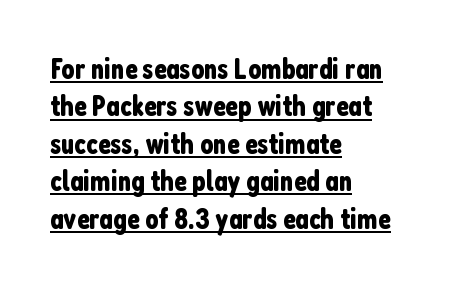
The image shows 29 px condensed sans-serif type, upright; set left-aligned, normal line spacing (1.29x), normal letter spacing, underlined; low stroke contrast and a medium x-height.
